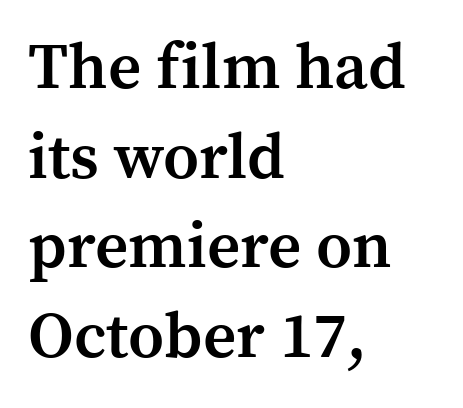
Q: Is the text bold? A: Semi-bold.
Q: Is the text italic (slanted)? A: No, it is upright.
Q: Is the typeface a serif or a sans-serif typeface? A: Serif.
Q: Is the text underlined? A: No.
Q: How is the paragraph aligned? A: Left-aligned.
Q: Is the spacing between letters normal or unusually wide? A: Normal.
Q: Is the spacing between lines tight, normal or loose? A: Normal.
Q: Width (condensed, normal, or wide)? A: Normal.
Q: Stroke contrast? A: Medium.
Q: x-height? A: Medium.
Q: Monospaced? A: No.
